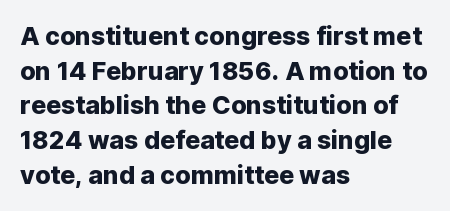
{"italic": "no", "underline": "no", "align": "left", "line_spacing": "normal", "line_spacing_ratio": 1.39, "letter_spacing": "normal", "letter_spacing_em": 0.0, "glyph_px": 25}
